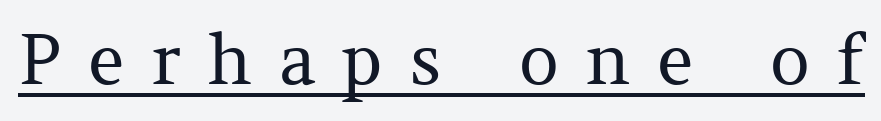
The image shows 70 px regular-weight serif type, upright; set unusually wide letter spacing (+0.38 em), underlined; medium stroke contrast and a medium x-height.
